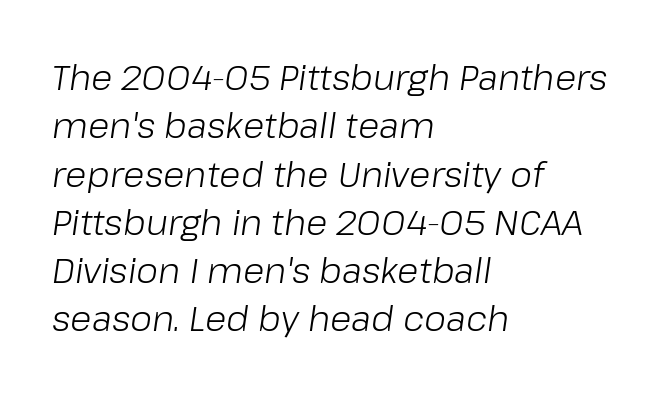
The image shows 35 px light type, italic (leaning right); set left-aligned, normal line spacing (1.38x), normal letter spacing, not underlined; low stroke contrast and a medium x-height.
